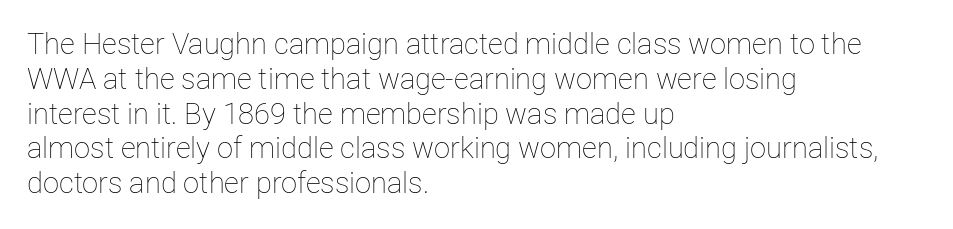
The image shows 29 px thin type, upright; set left-aligned, line spacing 1.2x, normal letter spacing, not underlined; low stroke contrast and a medium x-height.
